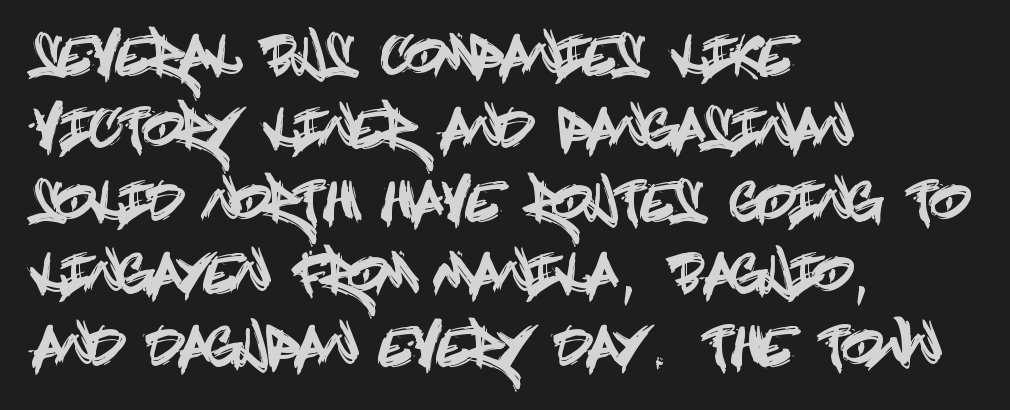
The image shows 52 px condensed sans-serif type; set left-aligned, normal line spacing (1.4x), normal letter spacing, not underlined; a large x-height.
